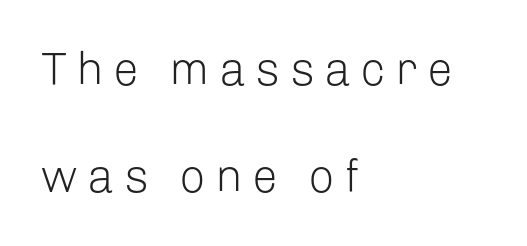
Glyph-to-glyph distance is far greater than everyday printed text. No word sits above an underline. Does the lettering tilt? It doesn't — this is upright. Horizontal alignment here is leftward, the default for most running prose.
